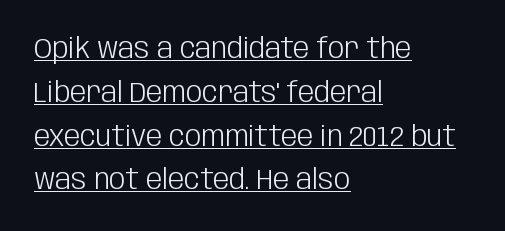
Q: Is the text bold? A: No.
Q: Is the text italic (slanted)? A: No, it is upright.
Q: Is the typeface a serif or a sans-serif typeface? A: Sans-serif.
Q: Is the text underlined? A: Yes.
Q: How is the paragraph aligned? A: Left-aligned.
Q: Is the spacing between letters normal or unusually wide? A: Normal.
Q: Is the spacing between lines tight, normal or loose? A: Normal.
Q: Width (condensed, normal, or wide)? A: Condensed.
Q: Stroke contrast? A: Low.
Q: x-height? A: Large.
Q: Monospaced? A: No.
